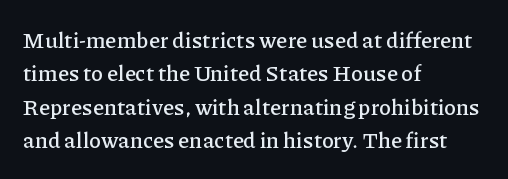
The image shows 22 px text type, upright; set left-aligned, normal line spacing (1.52x), normal letter spacing, not underlined.
